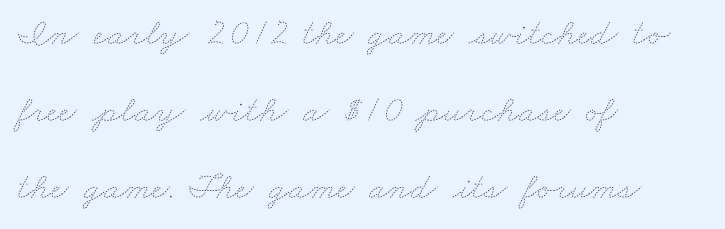
Q: Is the text bold? A: No.
Q: Is the text underlined? A: No.
Q: How is the paragraph aligned? A: Left-aligned.
Q: Is the spacing between letters normal or unusually wide? A: Normal.
Q: Is the spacing between lines tight, normal or loose? A: Loose.
Q: Width (condensed, normal, or wide)? A: Wide.
Q: Stroke contrast? A: Low.
Q: x-height? A: Small.
Q: Monospaced? A: No.
